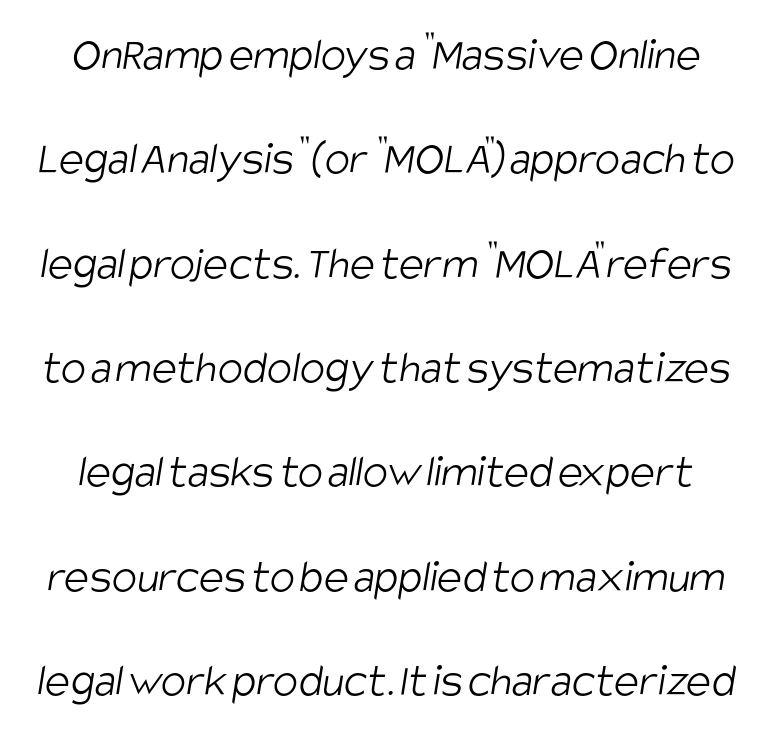
{"serif": "no", "bold": "no", "weight": "light", "width": "condensed", "stroke_contrast": "low", "x_height": "large", "monospaced": "no", "underline": "no", "line_spacing": "loose", "line_spacing_ratio": 2.22, "letter_spacing": "normal", "letter_spacing_em": 0.0, "glyph_px": 47}
